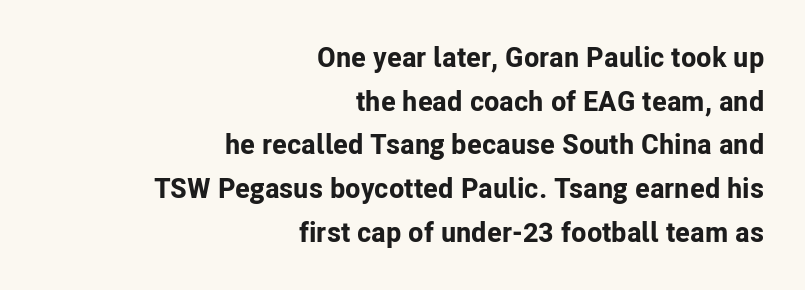
Q: Is the text bold? A: Yes.
Q: Is the text italic (slanted)? A: No, it is upright.
Q: Is the typeface a serif or a sans-serif typeface? A: Sans-serif.
Q: Is the text underlined? A: No.
Q: How is the paragraph aligned? A: Right-aligned.
Q: Is the spacing between letters normal or unusually wide? A: Normal.
Q: Is the spacing between lines tight, normal or loose? A: Normal.
Q: Width (condensed, normal, or wide)? A: Normal.
Q: Stroke contrast? A: Low.
Q: x-height? A: Medium.
Q: Monospaced? A: No.
